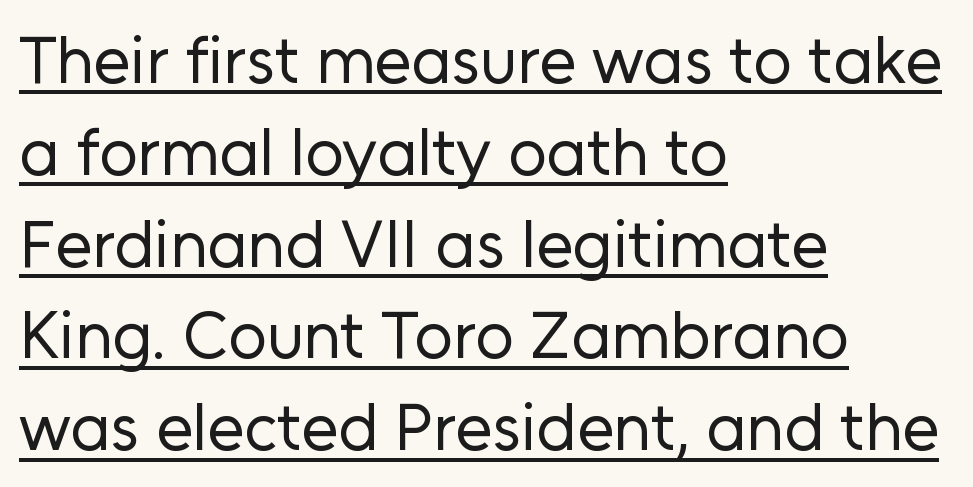
{"serif": "no", "italic": "no", "bold": "no", "weight": "regular", "width": "normal", "stroke_contrast": "low", "x_height": "medium", "monospaced": "no", "underline": "yes", "align": "left", "line_spacing": "normal", "line_spacing_ratio": 1.37, "letter_spacing": "normal", "letter_spacing_em": 0.0, "glyph_px": 67}
